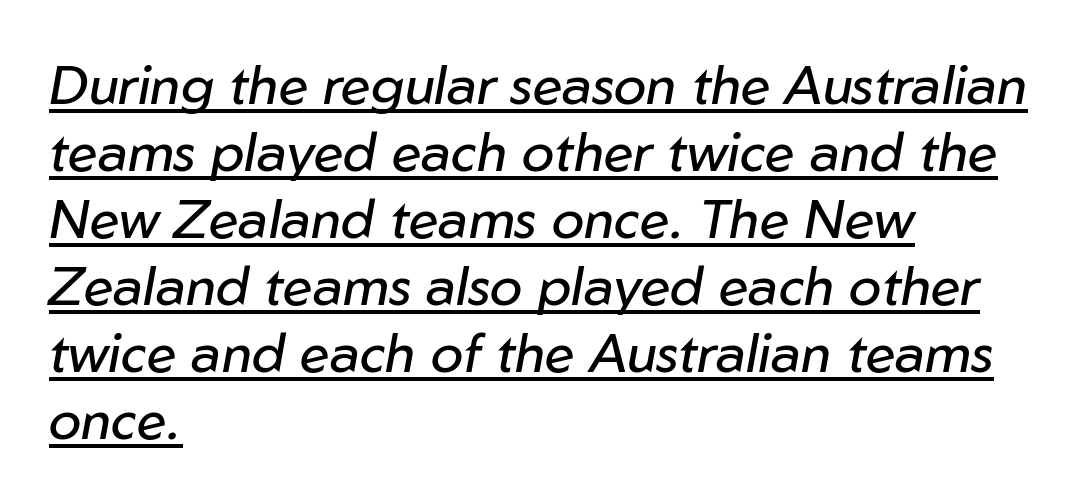
The image shows 54 px regular-weight type, italic (leaning right); set left-aligned, line spacing 1.24x, normal letter spacing, underlined; low stroke contrast and a medium x-height.
